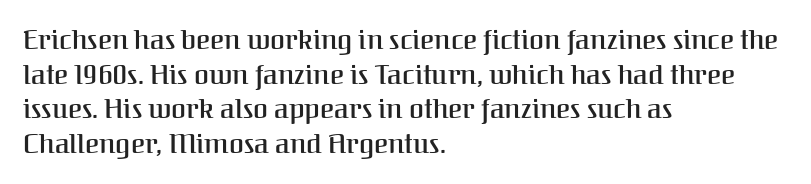
The image shows 27 px text type, upright; set left-aligned, normal line spacing (1.28x), normal letter spacing, not underlined.
